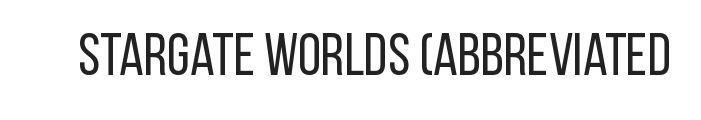
Q: Is the text bold? A: No.
Q: Is the text italic (slanted)? A: No, it is upright.
Q: Is the typeface a serif or a sans-serif typeface? A: Sans-serif.
Q: Is the text underlined? A: No.
Q: Is the spacing between letters normal or unusually wide? A: Normal.
Q: Width (condensed, normal, or wide)? A: Condensed.
Q: Stroke contrast? A: Low.
Q: x-height? A: Large.
Q: Monospaced? A: No.
